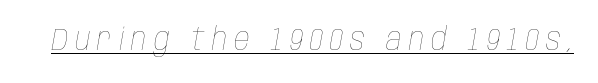
Q: Is the text bold? A: No.
Q: Is the text italic (slanted)? A: Yes, it leans right by about 10 degrees.
Q: Is the text underlined? A: Yes.
Q: Is the spacing between letters normal or unusually wide? A: Unusually wide.
Q: Width (condensed, normal, or wide)? A: Condensed.
Q: Stroke contrast? A: Low.
Q: x-height? A: Large.
Q: Monospaced? A: No.
